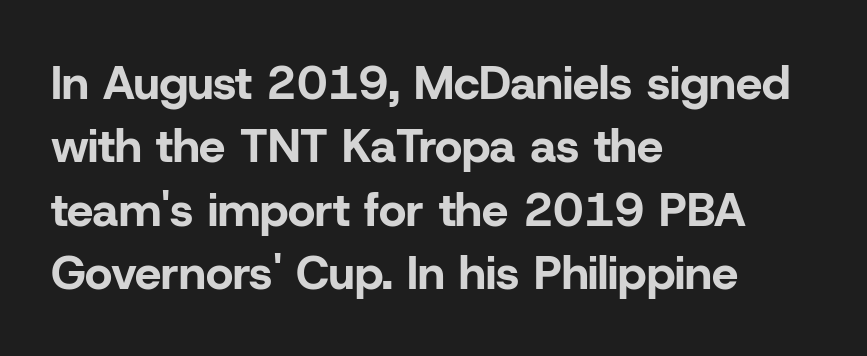
{"serif": "no", "italic": "no", "bold": "yes", "weight": "bold", "width": "normal", "stroke_contrast": "low", "x_height": "medium", "monospaced": "no", "underline": "no", "align": "left", "line_spacing": "normal", "line_spacing_ratio": 1.35, "letter_spacing": "normal", "letter_spacing_em": 0.0, "glyph_px": 47}
